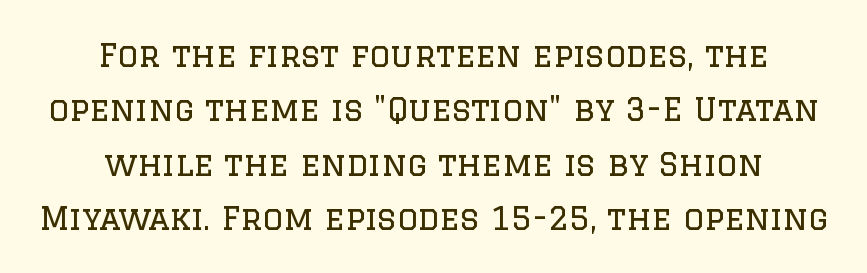
{"serif": "yes", "italic": "no", "bold": "no", "weight": "regular", "width": "normal", "stroke_contrast": "low", "x_height": "large", "monospaced": "no", "underline": "no", "align": "center", "line_spacing": "normal", "line_spacing_ratio": 1.7, "letter_spacing": "normal", "letter_spacing_em": 0.0, "glyph_px": 32}
